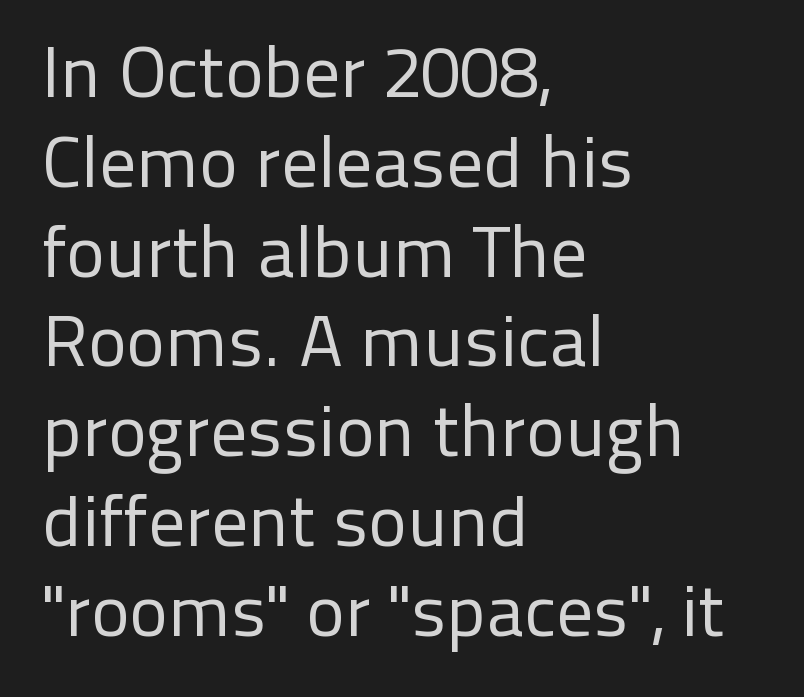
Quick note: underline off. On a weight scale, this lands at 450 or below. Here the designer chose a conventional face with non-uniform glyph widths. Each word holds together tightly as a unit, with standard inter-letter gaps.
